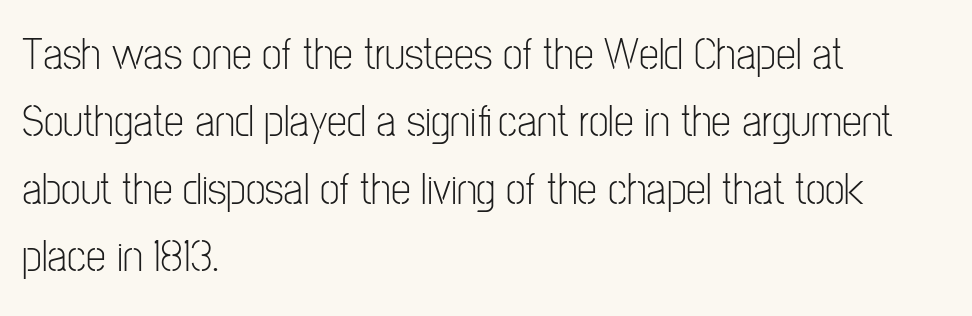
{"serif": "no", "italic": "no", "bold": "no", "weight": "light", "width": "condensed", "stroke_contrast": "low", "x_height": "medium", "monospaced": "no", "underline": "no", "align": "left", "line_spacing": "normal", "line_spacing_ratio": 1.5, "letter_spacing": "normal", "letter_spacing_em": 0.0, "glyph_px": 45}
